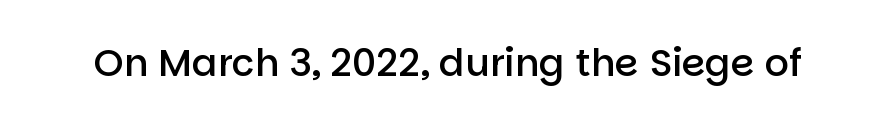
{"serif": "no", "italic": "no", "bold": "semi", "weight": "semibold", "width": "normal", "stroke_contrast": "low", "x_height": "large", "monospaced": "no", "underline": "no", "letter_spacing": "normal", "letter_spacing_em": 0.0, "glyph_px": 38}
